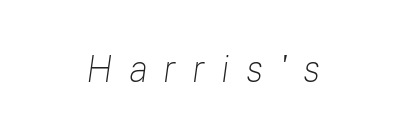
The image shows 37 px light type, italic (leaning right); set centered, unusually wide letter spacing (+0.43 em), not underlined; low stroke contrast and a medium x-height.
